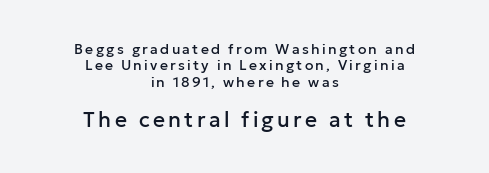
It's the straight-up-and-down kind of type. The following chunk of copy outweighs the initial chunk in type size. The foot of each line stays bare and open. Neither beginnings nor endings align; midpoints do.
